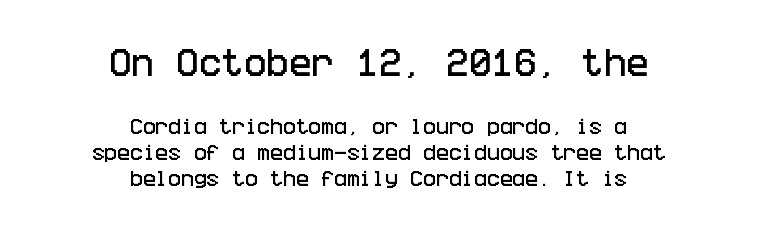
{"serif": "no", "italic": "no", "width": "condensed", "stroke_contrast": "low", "x_height": "large", "underline": "no", "align": "center", "line_spacing": "normal", "line_spacing_ratio": 1.51, "letter_spacing": "normal", "letter_spacing_em": 0.0, "larger_block": "first", "size_ratio": 1.76, "glyph_px": 30}
